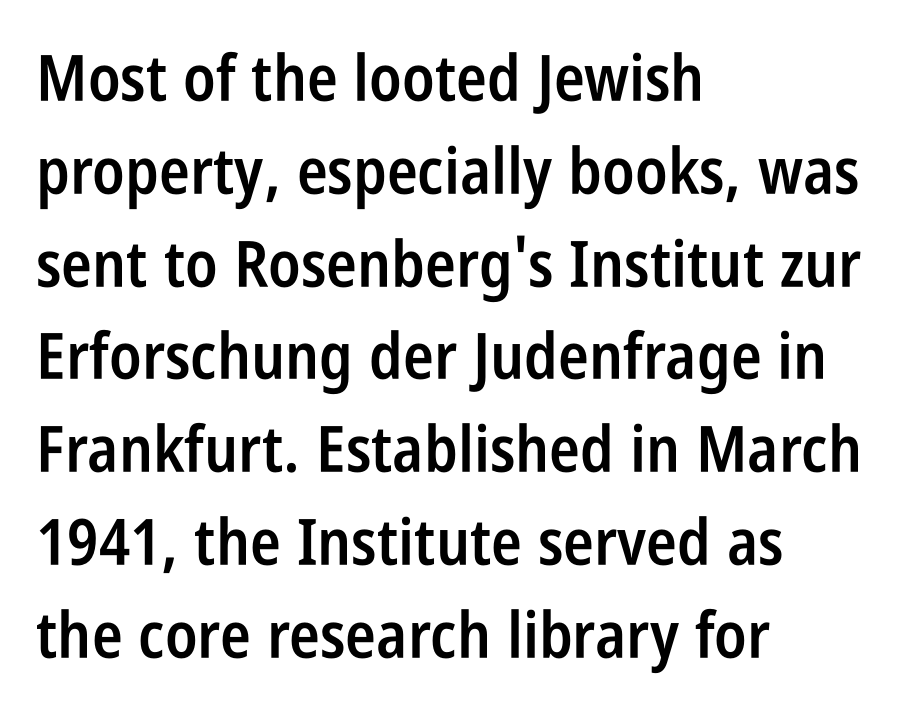
Q: Is the text bold? A: Semi-bold.
Q: Is the text italic (slanted)? A: No, it is upright.
Q: Is the typeface a serif or a sans-serif typeface? A: Sans-serif.
Q: Is the text underlined? A: No.
Q: How is the paragraph aligned? A: Left-aligned.
Q: Is the spacing between letters normal or unusually wide? A: Normal.
Q: Is the spacing between lines tight, normal or loose? A: Normal.
Q: Width (condensed, normal, or wide)? A: Condensed.
Q: Stroke contrast? A: Low.
Q: x-height? A: Large.
Q: Monospaced? A: No.
